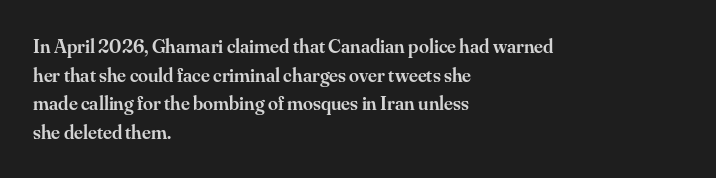
{"italic": "no", "bold": "semi", "underline": "no", "align": "left", "line_spacing": "normal", "line_spacing_ratio": 1.43, "letter_spacing": "normal", "letter_spacing_em": 0.0, "glyph_px": 20}
